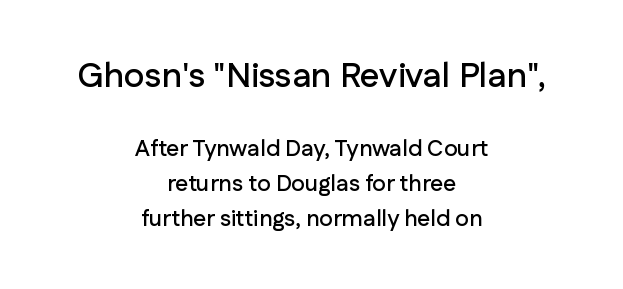
Q: Is the text italic (slanted)? A: No, it is upright.
Q: Is the typeface a serif or a sans-serif typeface? A: Sans-serif.
Q: Is the text underlined? A: No.
Q: How is the paragraph aligned? A: Centered.
Q: Is the spacing between letters normal or unusually wide? A: Normal.
Q: Is the spacing between lines tight, normal or loose? A: Normal.
Q: Which block of text is set in a larger size, the first (top) or the second (bottom)? A: The first (top) one.
Q: Width (condensed, normal, or wide)? A: Normal.
Q: Stroke contrast? A: Low.
Q: x-height? A: Medium.
Q: Monospaced? A: No.
